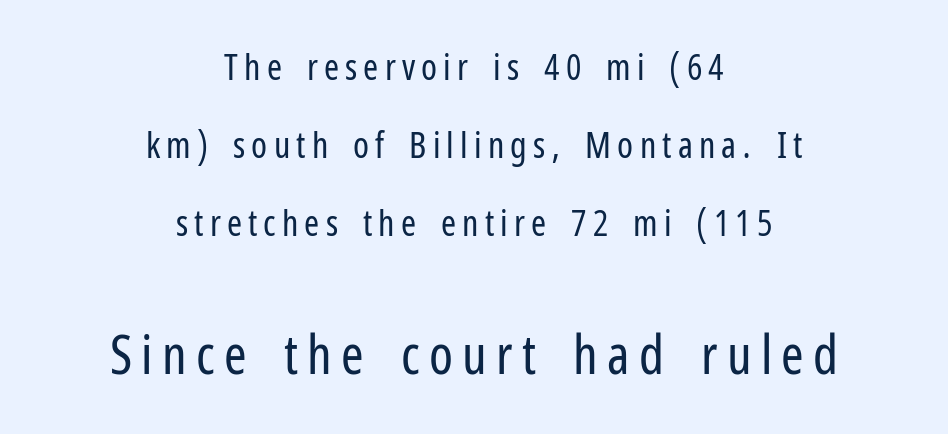
Note the varied advance widths — an 'i' is clearly narrower than an 'm'. The more generous point size was reserved for the lower chunk. The lines are spread far apart with generous leading. Underlining? Definitely not there.
